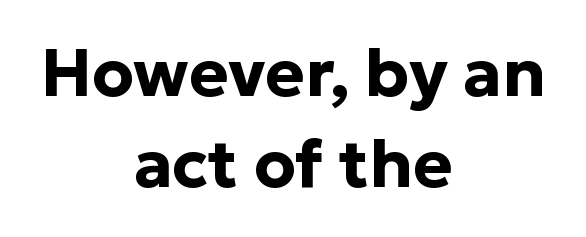
{"serif": "no", "italic": "no", "bold": "yes", "weight": "bold", "width": "normal", "stroke_contrast": "low", "x_height": "medium", "monospaced": "no", "underline": "no", "align": "center", "line_spacing": "normal", "line_spacing_ratio": 1.36, "letter_spacing": "normal", "letter_spacing_em": 0.0, "glyph_px": 67}
